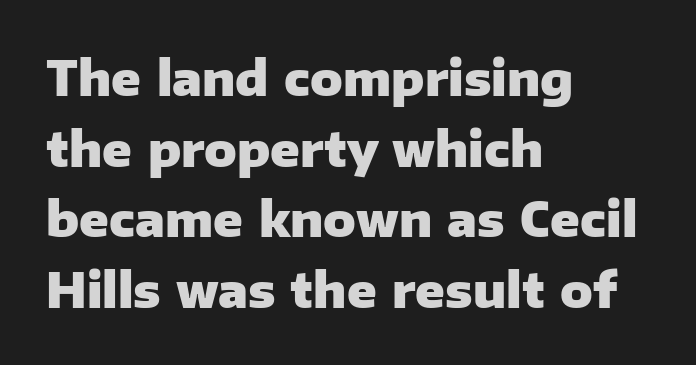
The type is set solid horizontally, with unmodified tracking. The ragged edge is on the right, which tells us the setting is flush left. Quick note: interline space is typical. A sans-serif font was chosen for this passage. Has an underline been added? It has not.
